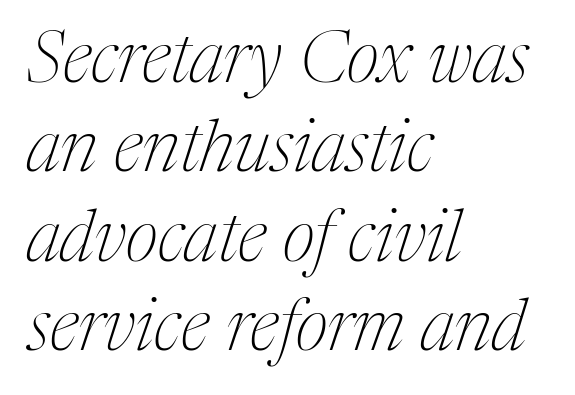
Q: Is the text bold? A: No.
Q: Is the text italic (slanted)? A: Yes, it leans right by about 17 degrees.
Q: Is the typeface a serif or a sans-serif typeface? A: Serif.
Q: Is the text underlined? A: No.
Q: How is the paragraph aligned? A: Left-aligned.
Q: Is the spacing between letters normal or unusually wide? A: Normal.
Q: Is the spacing between lines tight, normal or loose? A: Normal.
Q: Width (condensed, normal, or wide)? A: Condensed.
Q: Stroke contrast? A: Medium.
Q: x-height? A: Medium.
Q: Monospaced? A: No.
